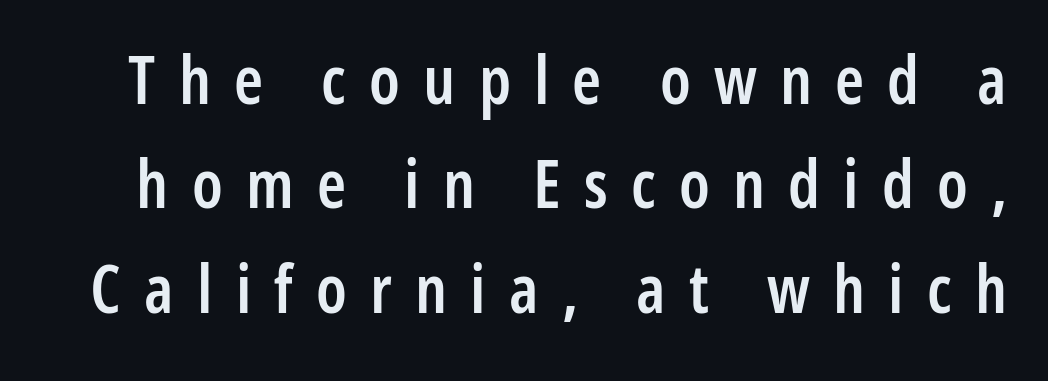
The image shows 66 px semibold, condensed sans-serif type, upright; set normal line spacing (1.58x), unusually wide letter spacing (+0.35 em), not underlined; low stroke contrast and a medium x-height.
